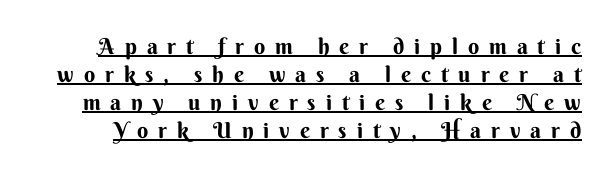
Q: Is the text bold? A: Yes.
Q: Is the text italic (slanted)? A: No, it is upright.
Q: Is the text underlined? A: Yes.
Q: Is the spacing between letters normal or unusually wide? A: Unusually wide.
Q: Is the spacing between lines tight, normal or loose? A: Normal.
